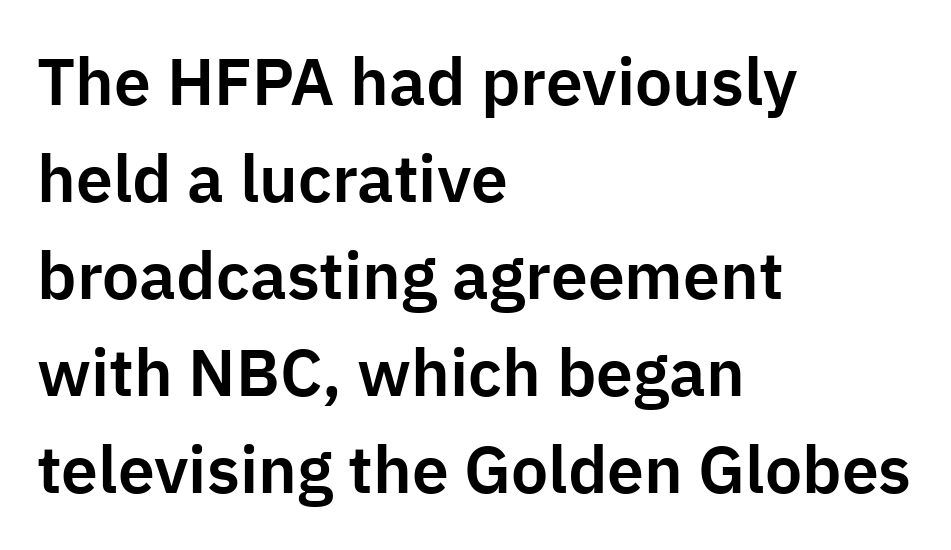
The horizontal fit of the characters is conventional and even. Horizontal bands of white between lines are of average thickness. Compared with a centered layout, this one pins lines to the left instead. I'd call this a sans setting — the letters go barefoot. Proportional: the letters do not fall into vertical columns. The letters stand straight up with perfectly vertical stems.
